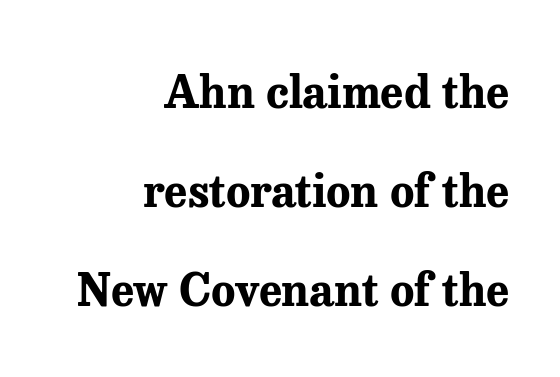
The image shows 45 px bold serif type, upright; set right-aligned, loose line spacing (2.2x), normal letter spacing, not underlined; medium stroke contrast and a medium x-height.
